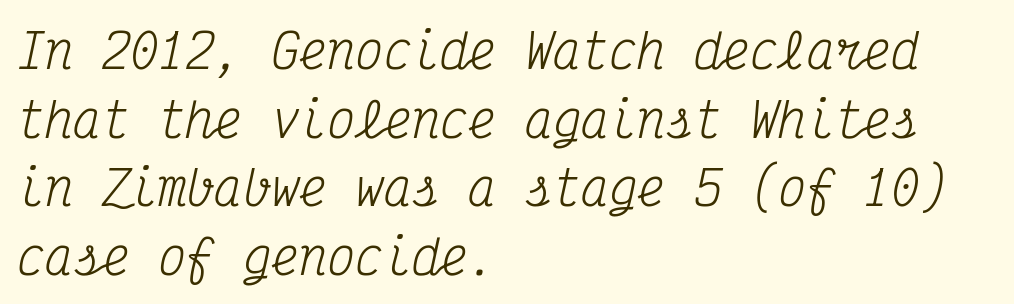
Q: Is the text bold? A: No.
Q: Is the text italic (slanted)? A: Yes, it leans right by about 12 degrees.
Q: Is the typeface a serif or a sans-serif typeface? A: Serif.
Q: Is the text underlined? A: No.
Q: How is the paragraph aligned? A: Left-aligned.
Q: Is the spacing between letters normal or unusually wide? A: Normal.
Q: Is the spacing between lines tight, normal or loose? A: Normal.
Q: Width (condensed, normal, or wide)? A: Condensed.
Q: Stroke contrast? A: Medium.
Q: x-height? A: Medium.
Q: Monospaced? A: Yes.
